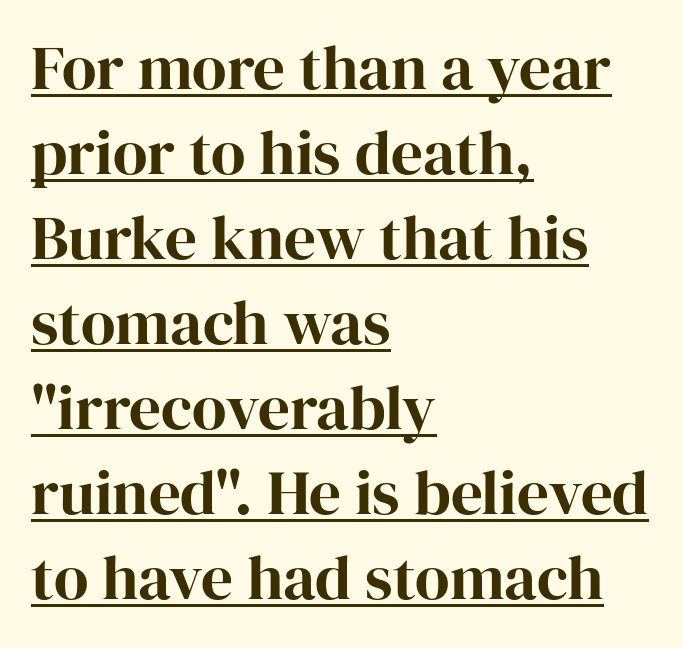
The image shows 63 px serif type, upright; set left-aligned, normal line spacing (1.35x), normal letter spacing, underlined; high stroke contrast and a medium x-height.
